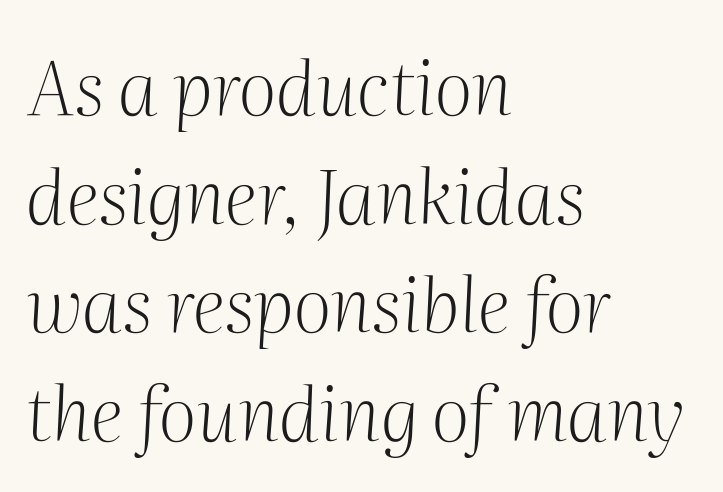
Q: Is the text bold? A: No.
Q: Is the text italic (slanted)? A: Yes, it leans right by about 2 degrees.
Q: Is the typeface a serif or a sans-serif typeface? A: Serif.
Q: Is the text underlined? A: No.
Q: How is the paragraph aligned? A: Left-aligned.
Q: Is the spacing between letters normal or unusually wide? A: Normal.
Q: Is the spacing between lines tight, normal or loose? A: Normal.
Q: Width (condensed, normal, or wide)? A: Normal.
Q: Stroke contrast? A: Medium.
Q: x-height? A: Medium.
Q: Monospaced? A: No.
